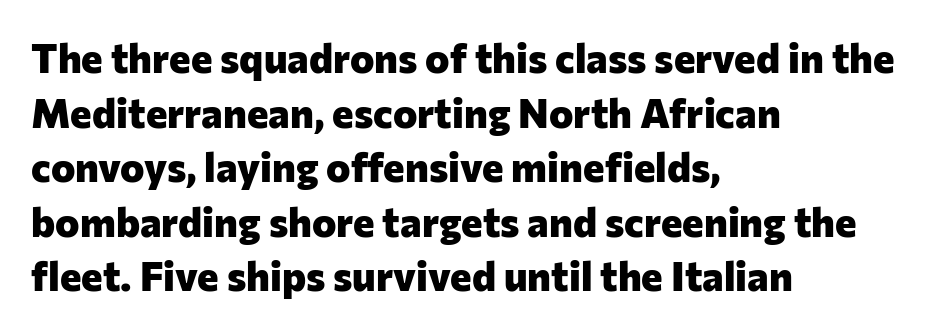
The image shows 41 px heavy sans-serif type, upright; set left-aligned, normal line spacing (1.33x), normal letter spacing, not underlined; low stroke contrast and a medium x-height.
